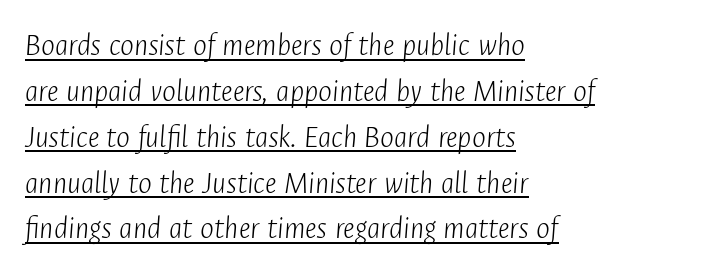
Q: Is the text bold? A: No.
Q: Is the text italic (slanted)? A: Yes, it leans right by about 4 degrees.
Q: Is the text underlined? A: Yes.
Q: How is the paragraph aligned? A: Left-aligned.
Q: Is the spacing between letters normal or unusually wide? A: Normal.
Q: Is the spacing between lines tight, normal or loose? A: Normal.
Q: Width (condensed, normal, or wide)? A: Condensed.
Q: Stroke contrast? A: Low.
Q: x-height? A: Medium.
Q: Monospaced? A: No.
